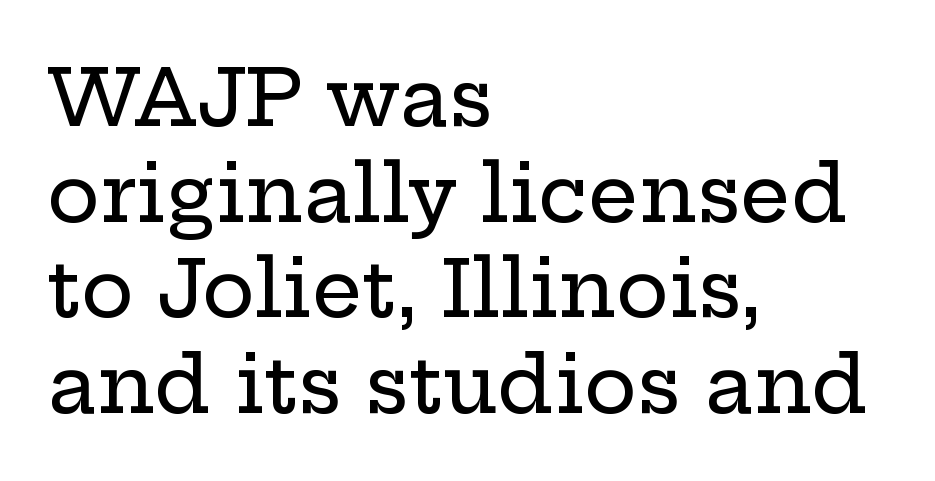
Q: Is the text italic (slanted)? A: No, it is upright.
Q: Is the typeface a serif or a sans-serif typeface? A: Serif.
Q: Is the text underlined? A: No.
Q: How is the paragraph aligned? A: Left-aligned.
Q: Is the spacing between letters normal or unusually wide? A: Normal.
Q: Width (condensed, normal, or wide)? A: Wide.
Q: Stroke contrast? A: Low.
Q: x-height? A: Medium.
Q: Monospaced? A: No.
